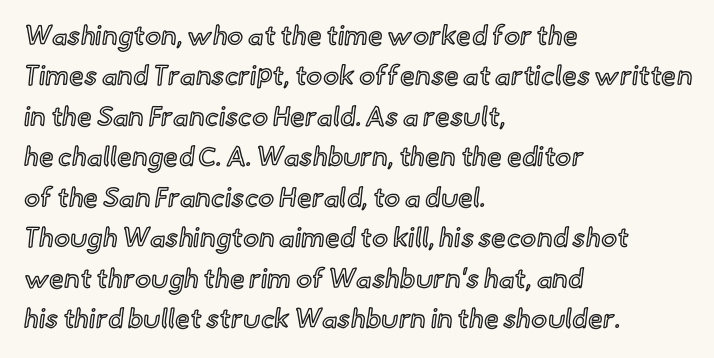
Q: Is the text italic (slanted)? A: Yes.
Q: Is the text underlined? A: No.
Q: How is the paragraph aligned? A: Left-aligned.
Q: Is the spacing between letters normal or unusually wide? A: Normal.
Q: Is the spacing between lines tight, normal or loose? A: Normal.
